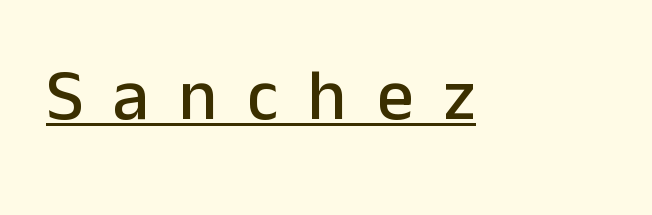
These lines are rendered in a variable-pitch font. Substantial extra tracking has been applied to these lines. Is there an underline? Yes — a line sits under the letters. Every stem runs plumb, perpendicular to the baseline.
